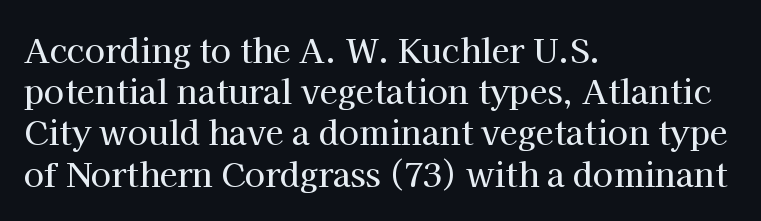
Observe the ordinary spacing: letters are neighbours, not strangers. Serif or sans? Serif — the stroke terminals have little feet. Visually the block forms a straight wall on the left and a jagged coastline on the right. Rule under the text: the space is simply empty.
